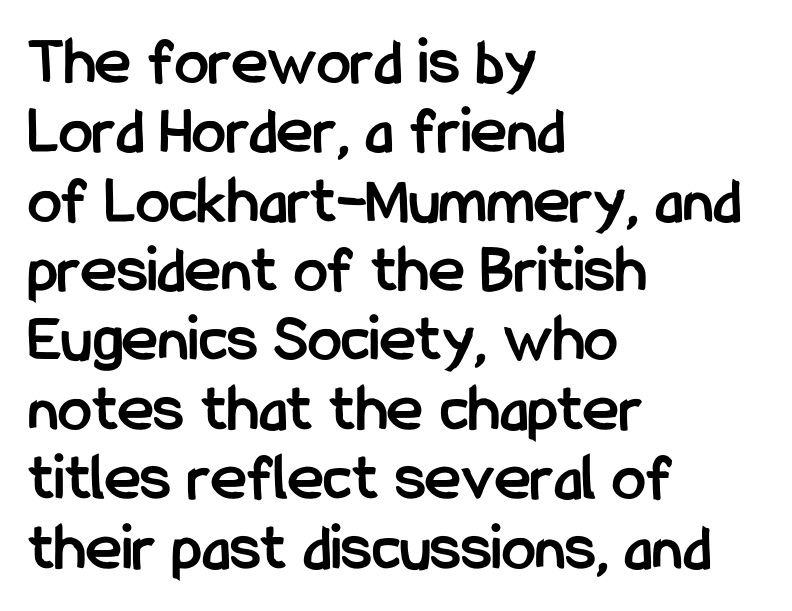
Q: Is the text bold? A: Yes.
Q: Is the text italic (slanted)? A: No, it is upright.
Q: Is the typeface a serif or a sans-serif typeface? A: Sans-serif.
Q: Is the text underlined? A: No.
Q: How is the paragraph aligned? A: Left-aligned.
Q: Is the spacing between letters normal or unusually wide? A: Normal.
Q: Is the spacing between lines tight, normal or loose? A: Tight.
Q: Width (condensed, normal, or wide)? A: Condensed.
Q: Stroke contrast? A: Low.
Q: x-height? A: Medium.
Q: Monospaced? A: No.
